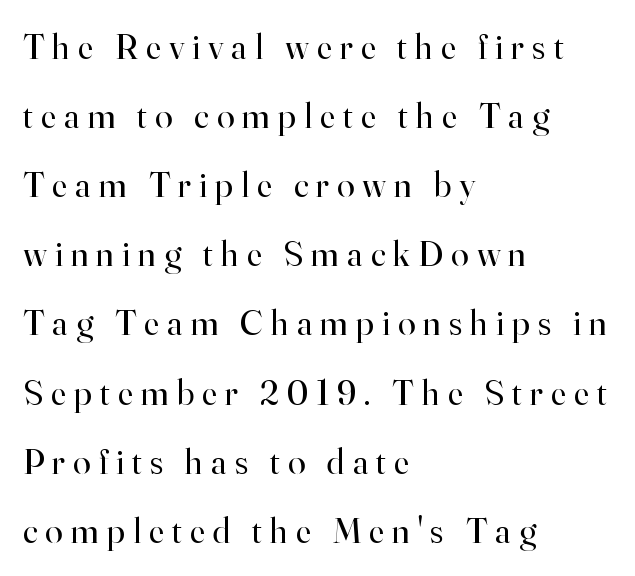
Notice how the passage keeps a crisp vertical edge on the left only. Style check: upright. The strokes carry an ordinary text weight at most. The glyphs are unaccompanied by any horizontal stroke below them. Unlike a clean sans, this face finishes its strokes with serifs. These lines are rendered in a variable-pitch font.
